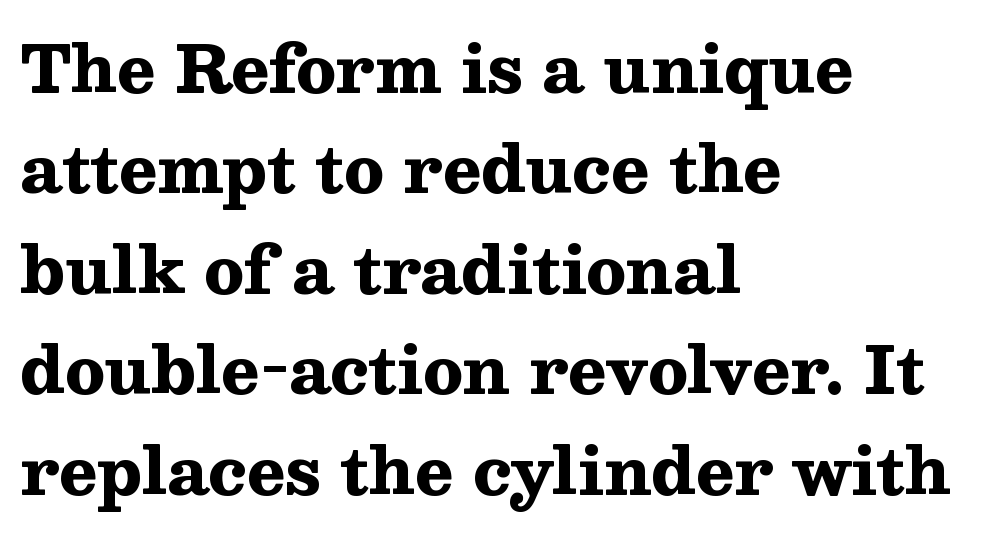
What weight is shown? A full bold with thick strokes. Has an underline been added? It has not. This rendering employs a face with finishing strokes, i.e., a serif. The leading is moderate, giving the passage an even texture. This sample has the flowing, uneven cadence of proportional lettering. This sample is left-justified, so line endings fall wherever the words run out.
